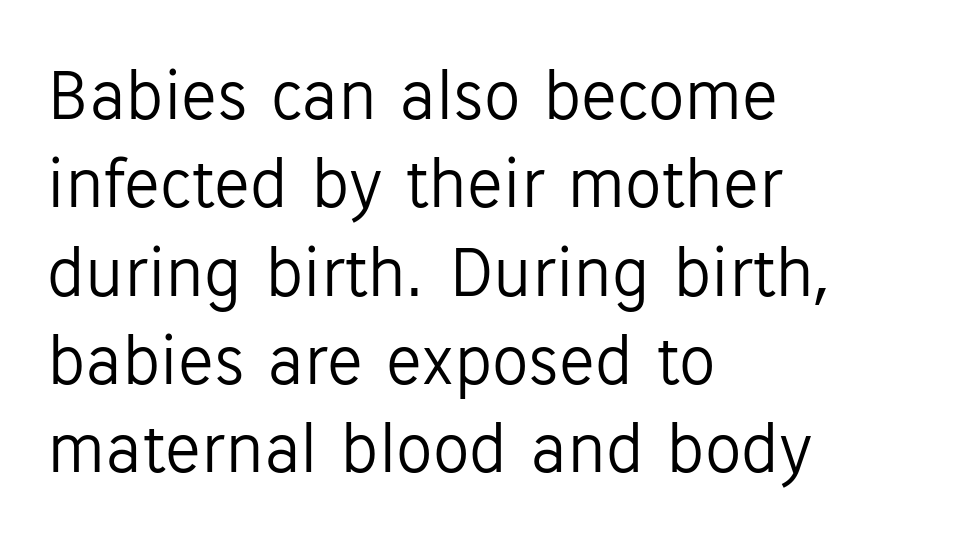
{"serif": "no", "italic": "no", "bold": "no", "weight": "light", "width": "normal", "stroke_contrast": "low", "x_height": "medium", "monospaced": "no", "underline": "no", "align": "left", "line_spacing_ratio": 1.21, "letter_spacing": "normal", "letter_spacing_em": 0.0, "glyph_px": 73}
